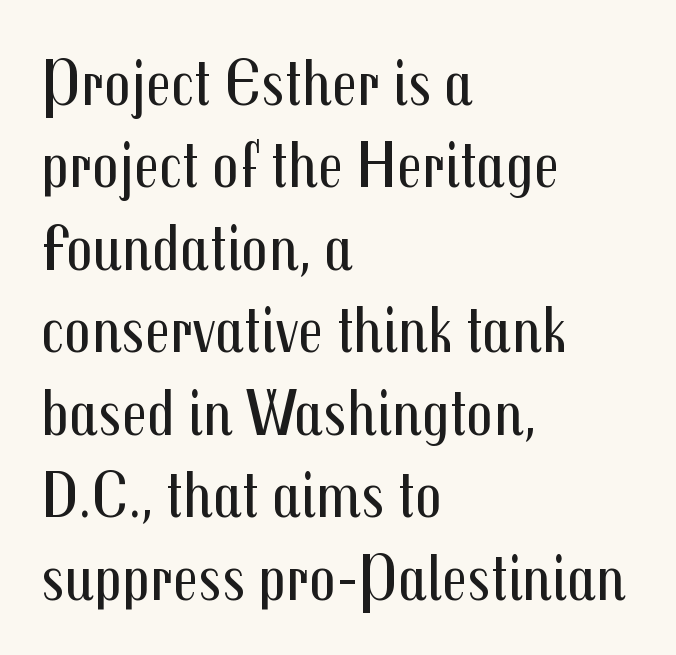
{"serif": "no", "italic": "no", "bold": "no", "weight": "regular", "width": "condensed", "stroke_contrast": "medium", "x_height": "medium", "monospaced": "no", "underline": "no", "align": "left", "line_spacing": "normal", "line_spacing_ratio": 1.25, "letter_spacing": "normal", "letter_spacing_em": 0.0, "glyph_px": 66}
